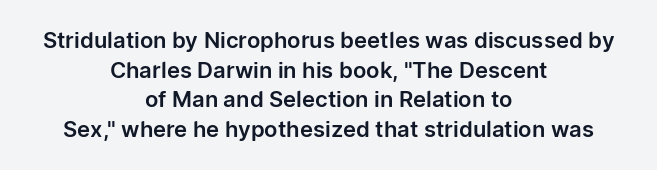
Leading matches the norm, producing a regular column. Designer's note — italics off, roman on. Between one letter and the next there's only the usual sliver of space. The paragraph shown floats in the horizontal middle. Descenders hang freely into open space.
